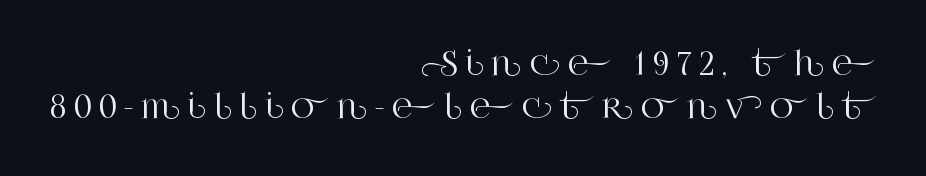
Q: Is the text italic (slanted)? A: No, it is upright.
Q: Is the typeface a serif or a sans-serif typeface? A: Serif.
Q: Is the text underlined? A: No.
Q: How is the paragraph aligned? A: Right-aligned.
Q: Is the spacing between letters normal or unusually wide? A: Unusually wide.
Q: Is the spacing between lines tight, normal or loose? A: Normal.
Q: Width (condensed, normal, or wide)? A: Normal.
Q: Stroke contrast? A: High.
Q: x-height? A: Large.
Q: Monospaced? A: No.
